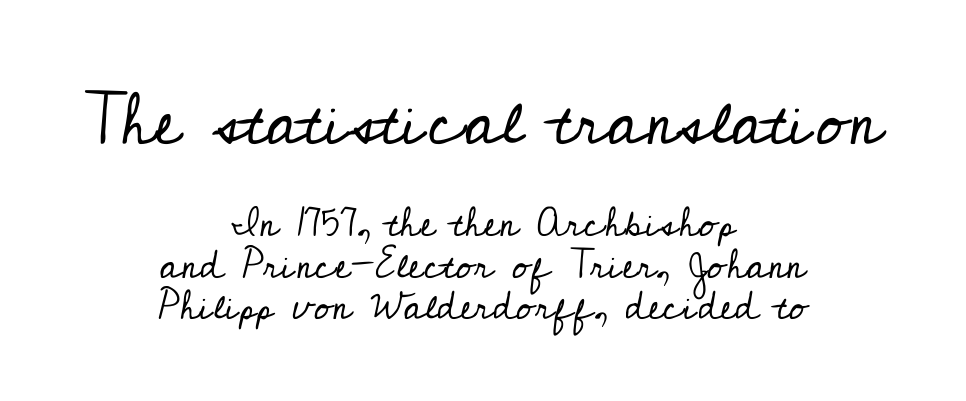
The image shows 72 px regular-weight serif type; set centered, tight line spacing (1.01x), normal letter spacing, not underlined; the first (top) block is 1.76x larger; low stroke contrast and a small x-height.
